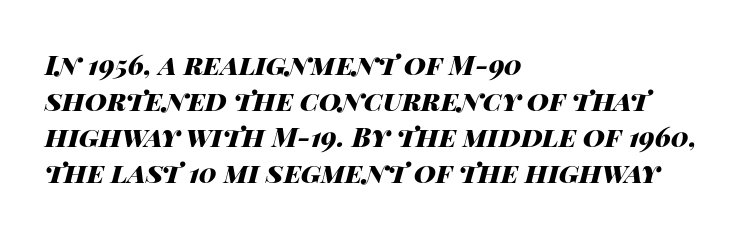
The image shows 27 px bold type, italic (leaning right); set left-aligned, normal line spacing (1.33x), normal letter spacing, not underlined.
